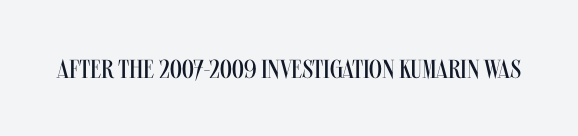
The image shows 26 px text type, upright; set normal letter spacing, not underlined.
